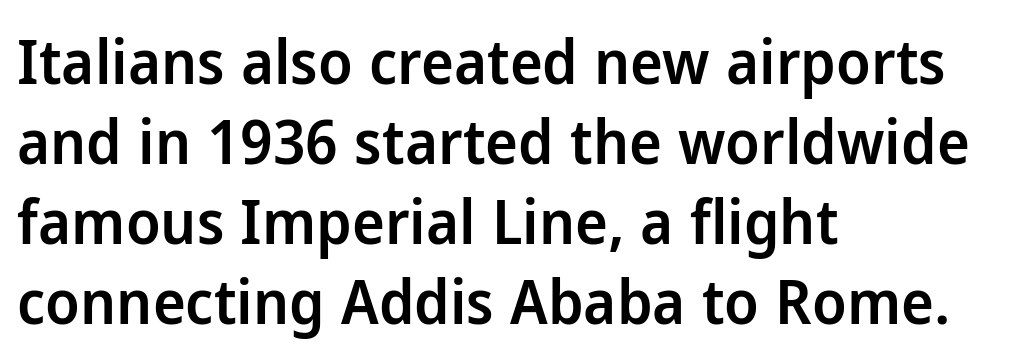
Are there feet on the stems? There aren't — it's a sans. The type is set solid horizontally, with unmodified tracking. A typesetter would call this proportional, since set widths differ per character. The compositor pushed each line to the left boundary. Rendered with straight, roman letterforms.
